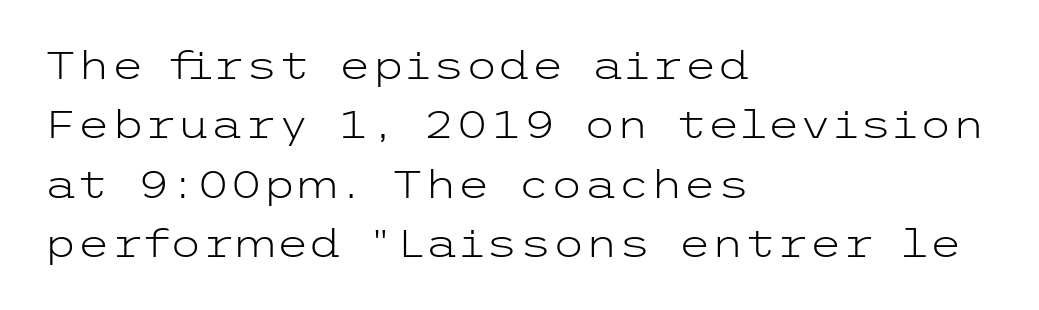
The image shows 38 px light, wide sans-serif type, upright; set left-aligned, normal line spacing (1.56x), normal letter spacing, not underlined; low stroke contrast and a medium x-height.
